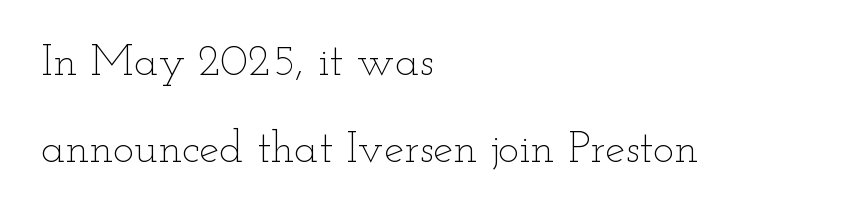
Q: Is the text bold? A: No.
Q: Is the text italic (slanted)? A: No, it is upright.
Q: Is the text underlined? A: No.
Q: How is the paragraph aligned? A: Left-aligned.
Q: Is the spacing between letters normal or unusually wide? A: Normal.
Q: Is the spacing between lines tight, normal or loose? A: Loose.
Q: Width (condensed, normal, or wide)? A: Wide.
Q: Stroke contrast? A: Low.
Q: x-height? A: Small.
Q: Monospaced? A: No.
